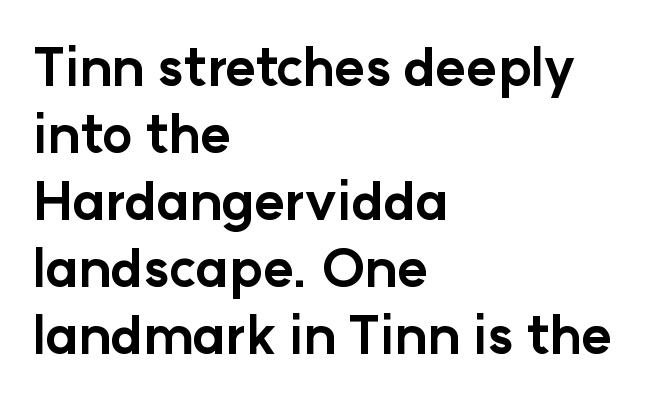
Q: Is the text bold? A: Yes.
Q: Is the text italic (slanted)? A: No, it is upright.
Q: Is the typeface a serif or a sans-serif typeface? A: Sans-serif.
Q: Is the text underlined? A: No.
Q: How is the paragraph aligned? A: Left-aligned.
Q: Is the spacing between letters normal or unusually wide? A: Normal.
Q: Is the spacing between lines tight, normal or loose? A: Normal.
Q: Width (condensed, normal, or wide)? A: Normal.
Q: Stroke contrast? A: Low.
Q: x-height? A: Medium.
Q: Monospaced? A: No.
